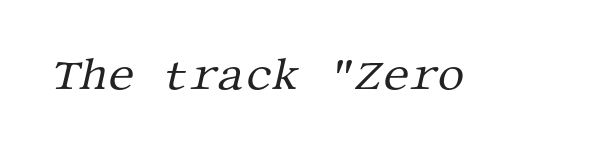
The image shows 43 px regular-weight serif type, italic (leaning right); set normal letter spacing, not underlined; medium stroke contrast and a large x-height.
